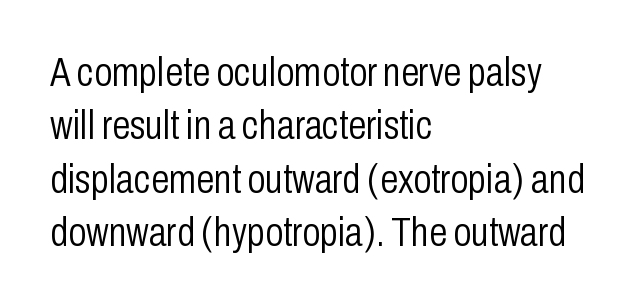
Think of a printed novel: that variable character pitch is what you see here. The face looks like a standard text weight, possibly lighter. The typography opts for an upright posture over an oblique one. The rendering keeps characters at their native spacing. Line starts are locked; line ends wander.
